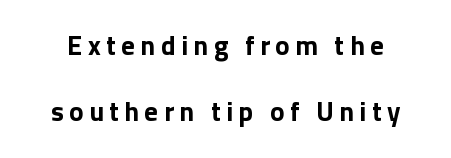
{"italic": "no", "bold": "yes", "underline": "no", "line_spacing": "loose", "line_spacing_ratio": 2.46, "letter_spacing": "wide", "letter_spacing_em": 0.2, "glyph_px": 27}
